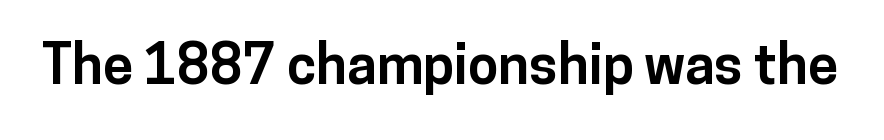
Q: Is the text bold? A: Yes.
Q: Is the text italic (slanted)? A: No, it is upright.
Q: Is the typeface a serif or a sans-serif typeface? A: Sans-serif.
Q: Is the text underlined? A: No.
Q: Is the spacing between letters normal or unusually wide? A: Normal.
Q: Width (condensed, normal, or wide)? A: Normal.
Q: Stroke contrast? A: Low.
Q: x-height? A: Medium.
Q: Monospaced? A: No.
